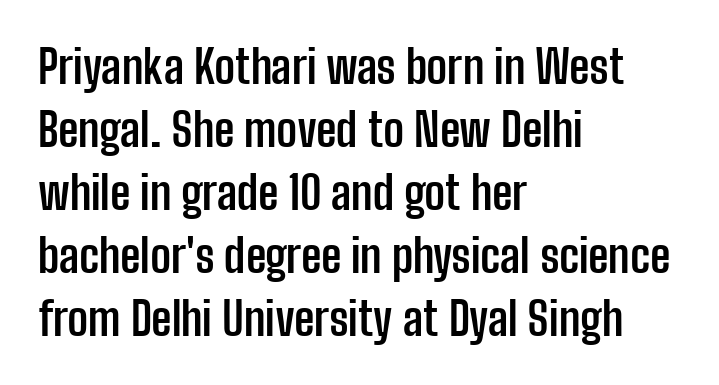
{"serif": "no", "italic": "no", "bold": "yes", "weight": "semibold", "width": "condensed", "stroke_contrast": "low", "x_height": "medium", "monospaced": "no", "underline": "no", "align": "left", "line_spacing": "normal", "line_spacing_ratio": 1.37, "letter_spacing": "normal", "letter_spacing_em": 0.0, "glyph_px": 46}
